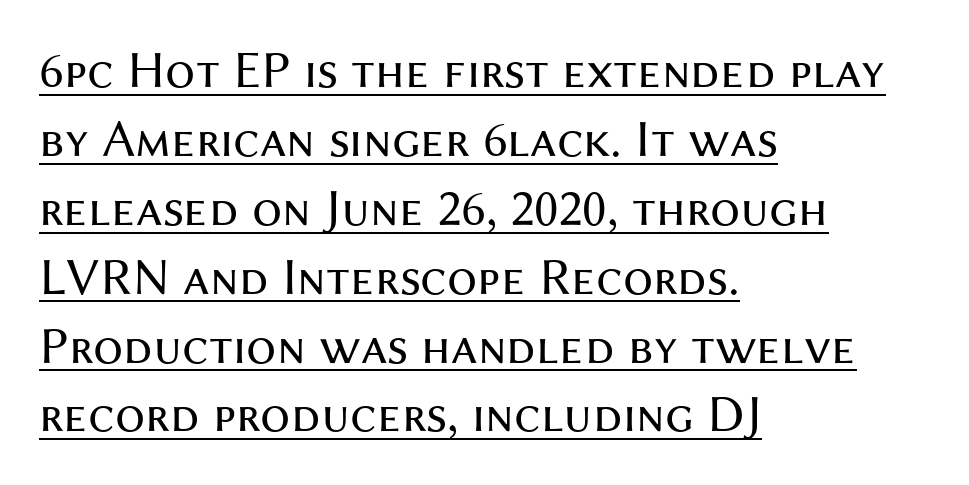
{"serif": "no", "italic": "no", "bold": "no", "weight": "regular", "width": "normal", "stroke_contrast": "medium", "x_height": "medium", "monospaced": "no", "underline": "yes", "align": "left", "line_spacing": "normal", "line_spacing_ratio": 1.3, "letter_spacing": "normal", "letter_spacing_em": 0.0, "glyph_px": 53}
